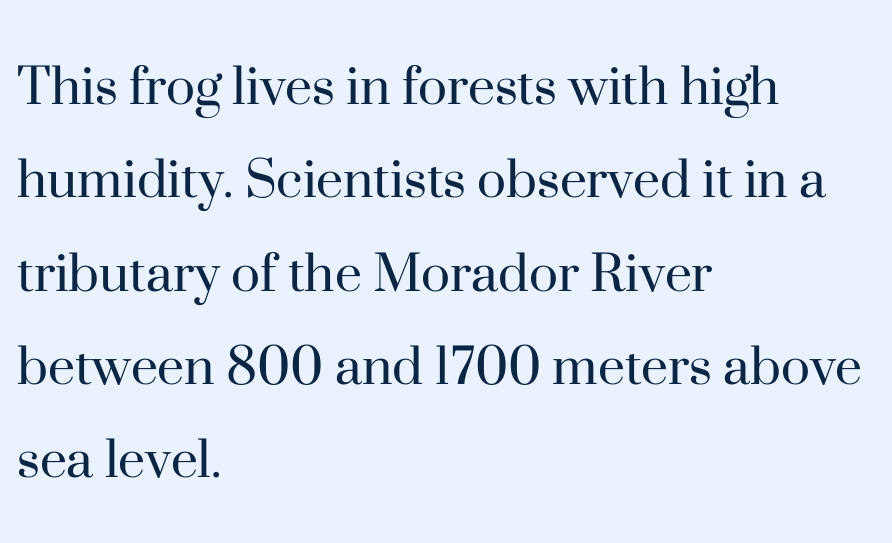
{"serif": "yes", "italic": "no", "bold": "no", "weight": "regular", "width": "normal", "stroke_contrast": "high", "x_height": "small", "monospaced": "no", "underline": "no", "align": "left", "line_spacing": "normal", "line_spacing_ratio": 1.53, "letter_spacing": "normal", "letter_spacing_em": 0.0, "glyph_px": 61}
